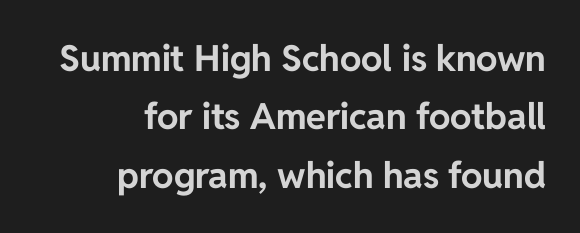
The image shows 36 px bold sans-serif type, upright; set right-aligned, normal line spacing (1.62x), normal letter spacing, not underlined; low stroke contrast and a medium x-height.
